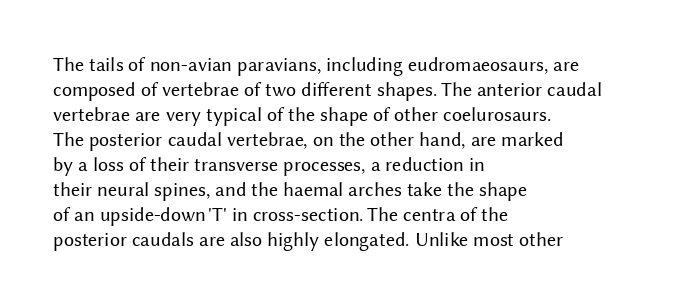
{"italic": "no", "bold": "no", "underline": "no", "align": "left", "line_spacing": "normal", "line_spacing_ratio": 1.25, "letter_spacing": "normal", "letter_spacing_em": 0.0, "glyph_px": 20}
